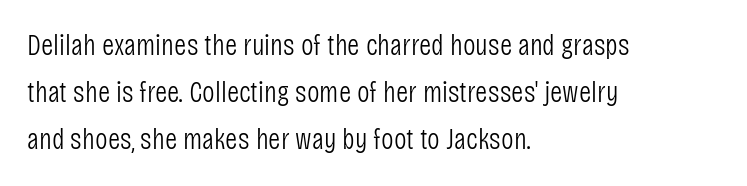
Q: Is the text bold? A: No.
Q: Is the text italic (slanted)? A: No, it is upright.
Q: Is the typeface a serif or a sans-serif typeface? A: Sans-serif.
Q: Is the text underlined? A: No.
Q: How is the paragraph aligned? A: Left-aligned.
Q: Is the spacing between letters normal or unusually wide? A: Normal.
Q: Is the spacing between lines tight, normal or loose? A: Normal.
Q: Width (condensed, normal, or wide)? A: Condensed.
Q: Stroke contrast? A: Low.
Q: x-height? A: Large.
Q: Monospaced? A: No.
